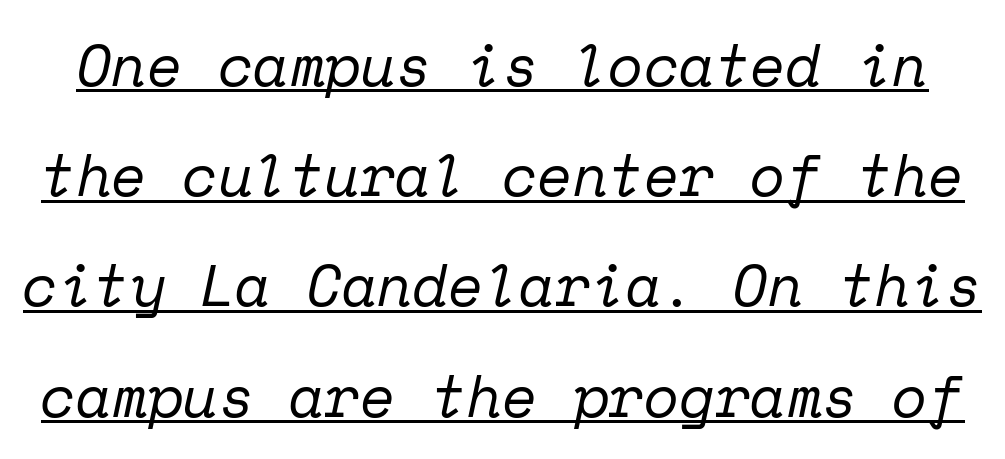
The image shows 58 px regular-weight serif type, italic (leaning right), monospaced; set loose line spacing (1.9x), normal letter spacing, underlined; low stroke contrast and a medium x-height.
